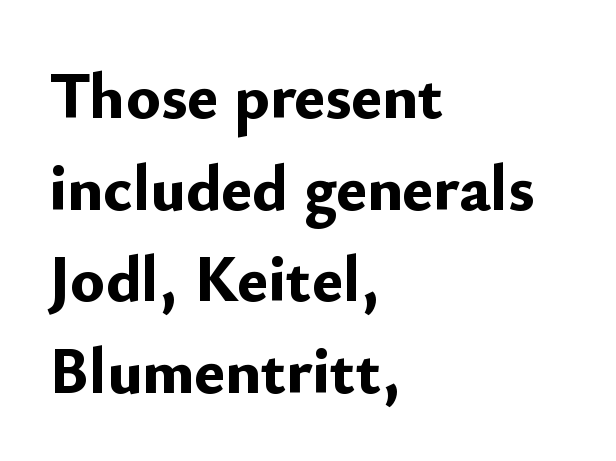
{"serif": "no", "italic": "no", "bold": "yes", "weight": "bold", "width": "normal", "stroke_contrast": "low", "x_height": "small", "monospaced": "no", "underline": "no", "align": "left", "line_spacing": "normal", "line_spacing_ratio": 1.41, "letter_spacing": "normal", "letter_spacing_em": 0.0, "glyph_px": 65}
